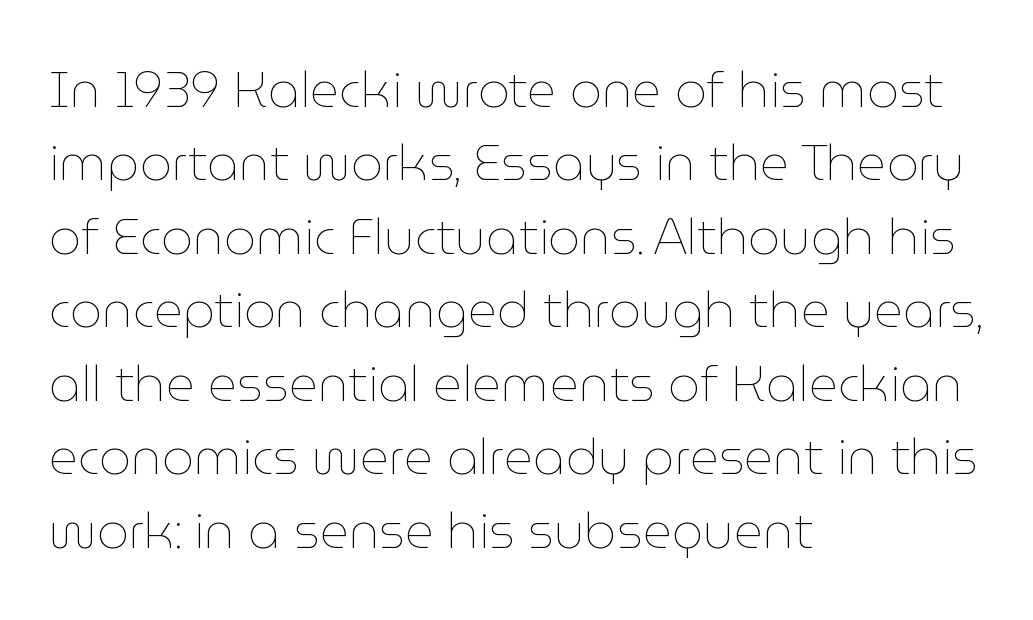
The image shows 50 px thin type, upright; set left-aligned, normal line spacing (1.47x), normal letter spacing, not underlined; low stroke contrast and a medium x-height.
